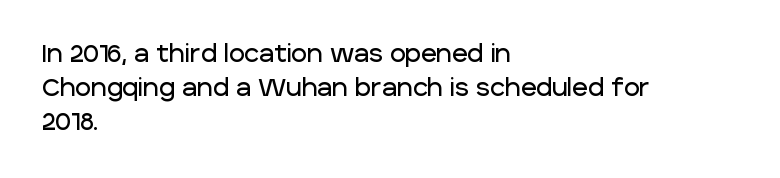
Each word holds together tightly as a unit, with standard inter-letter gaps. Horizontally, the lines are justified to the leading edge only. Check the space under the baseline: it is left empty. Leading matches the norm, producing a regular column.
